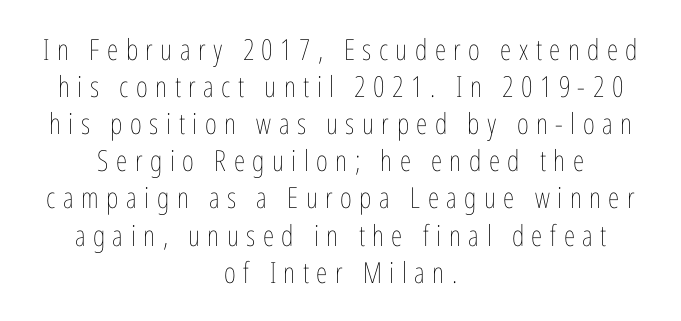
Q: Is the text bold? A: No.
Q: Is the text italic (slanted)? A: No, it is upright.
Q: Is the text underlined? A: No.
Q: How is the paragraph aligned? A: Centered.
Q: Is the spacing between letters normal or unusually wide? A: Unusually wide.
Q: Is the spacing between lines tight, normal or loose? A: Normal.
Q: Width (condensed, normal, or wide)? A: Condensed.
Q: Stroke contrast? A: Low.
Q: x-height? A: Medium.
Q: Monospaced? A: No.
